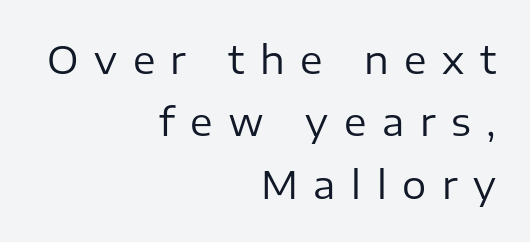
Q: Is the text bold? A: No.
Q: Is the text italic (slanted)? A: No, it is upright.
Q: Is the typeface a serif or a sans-serif typeface? A: Sans-serif.
Q: Is the text underlined? A: No.
Q: How is the paragraph aligned? A: Right-aligned.
Q: Is the spacing between letters normal or unusually wide? A: Unusually wide.
Q: Is the spacing between lines tight, normal or loose? A: Normal.
Q: Width (condensed, normal, or wide)? A: Normal.
Q: Stroke contrast? A: Low.
Q: x-height? A: Medium.
Q: Monospaced? A: No.
